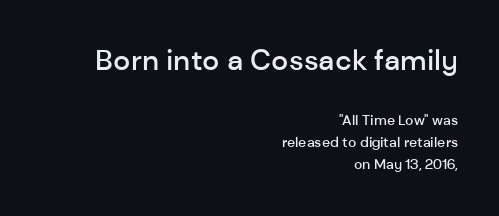
{"serif": "no", "italic": "no", "bold": "semi", "weight": "semibold", "width": "normal", "stroke_contrast": "low", "x_height": "medium", "monospaced": "no", "underline": "no", "align": "right", "line_spacing": "normal", "line_spacing_ratio": 1.6, "letter_spacing": "normal", "letter_spacing_em": 0.0, "larger_block": "first", "size_ratio": 2.07, "glyph_px": 29}
